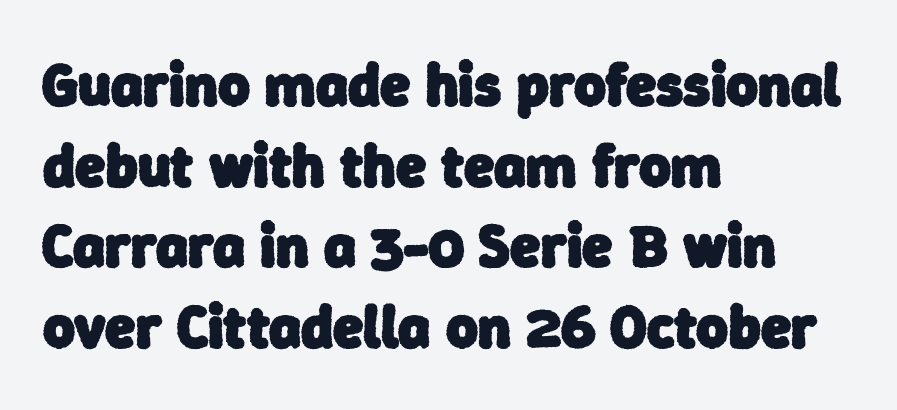
The image shows 61 px heavy sans-serif type; set left-aligned, normal line spacing (1.32x), normal letter spacing, not underlined; low stroke contrast and a medium x-height.
